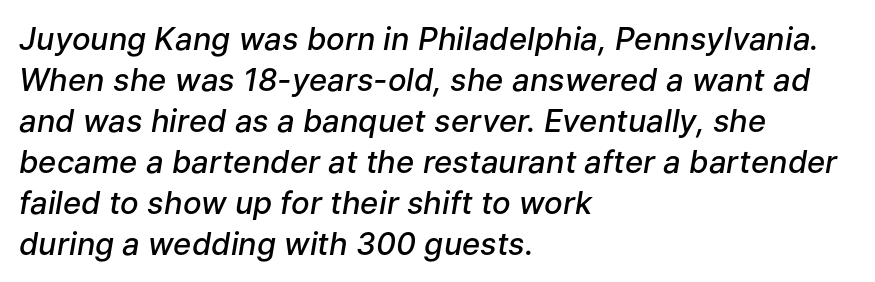
{"italic": "yes", "lean": "right", "slant_degrees": 9, "bold": "semi", "weight": "semibold", "width": "normal", "stroke_contrast": "low", "x_height": "medium", "monospaced": "no", "underline": "no", "align": "left", "line_spacing": "normal", "line_spacing_ratio": 1.32, "letter_spacing": "normal", "letter_spacing_em": 0.0, "glyph_px": 31}
